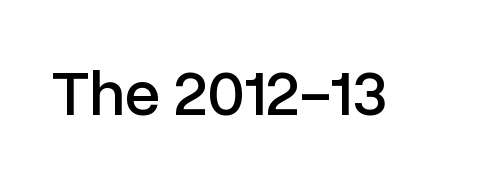
{"serif": "no", "italic": "no", "width": "normal", "stroke_contrast": "low", "x_height": "medium", "monospaced": "no", "underline": "no", "letter_spacing": "normal", "letter_spacing_em": 0.0, "glyph_px": 64}
